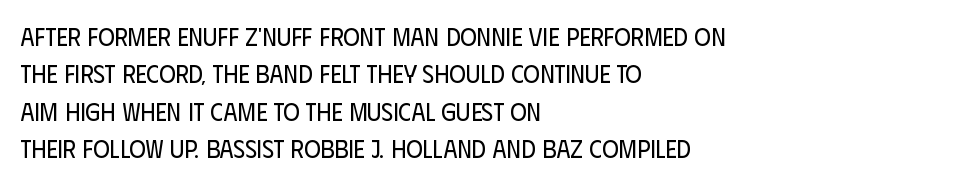
{"italic": "no", "bold": "no", "underline": "no", "align": "left", "line_spacing": "normal", "line_spacing_ratio": 1.5, "letter_spacing": "normal", "letter_spacing_em": 0.0, "glyph_px": 25}
